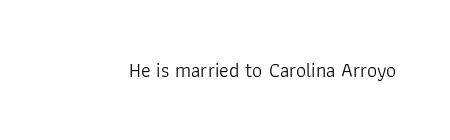
{"italic": "no", "bold": "no", "underline": "no", "letter_spacing": "normal", "letter_spacing_em": 0.0, "glyph_px": 20}
